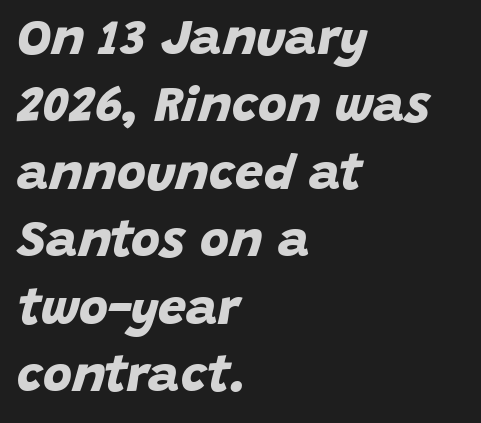
{"serif": "no", "bold": "yes", "weight": "bold", "width": "normal", "stroke_contrast": "low", "x_height": "large", "monospaced": "no", "underline": "no", "align": "left", "line_spacing": "normal", "line_spacing_ratio": 1.35, "letter_spacing": "normal", "letter_spacing_em": 0.0, "glyph_px": 50}
